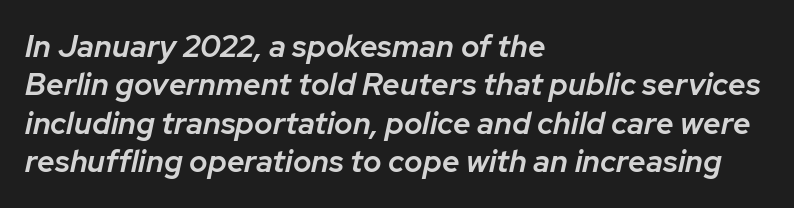
Q: Is the text bold? A: Semi-bold.
Q: Is the text italic (slanted)? A: Yes, it leans right by about 12 degrees.
Q: Is the text underlined? A: No.
Q: How is the paragraph aligned? A: Left-aligned.
Q: Is the spacing between letters normal or unusually wide? A: Normal.
Q: Width (condensed, normal, or wide)? A: Normal.
Q: Stroke contrast? A: Low.
Q: x-height? A: Medium.
Q: Monospaced? A: No.
